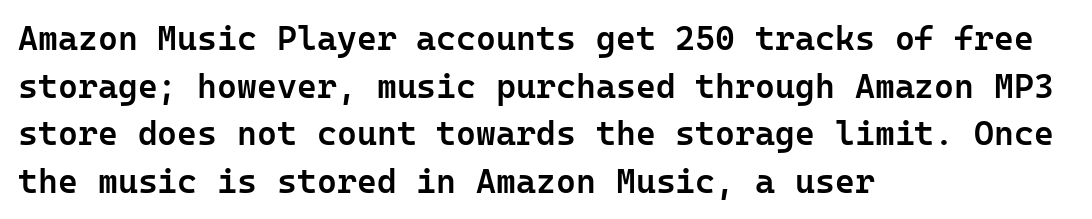
{"serif": "no", "italic": "no", "bold": "semi", "weight": "semibold", "width": "normal", "stroke_contrast": "low", "x_height": "medium", "underline": "no", "align": "left", "line_spacing": "normal", "line_spacing_ratio": 1.4, "letter_spacing": "normal", "letter_spacing_em": 0.0, "glyph_px": 34}
